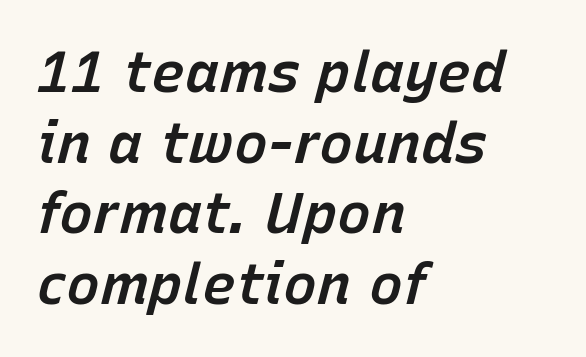
{"italic": "yes", "lean": "right", "slant_degrees": 15, "bold": "semi", "weight": "semibold", "width": "normal", "stroke_contrast": "low", "x_height": "medium", "monospaced": "no", "underline": "no", "align": "left", "line_spacing_ratio": 1.24, "letter_spacing": "normal", "letter_spacing_em": 0.0, "glyph_px": 57}
